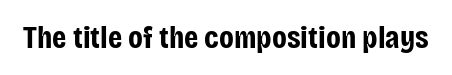
{"serif": "no", "italic": "no", "bold": "yes", "weight": "bold", "width": "condensed", "stroke_contrast": "low", "x_height": "large", "monospaced": "no", "underline": "no", "letter_spacing": "normal", "letter_spacing_em": 0.0, "glyph_px": 32}
